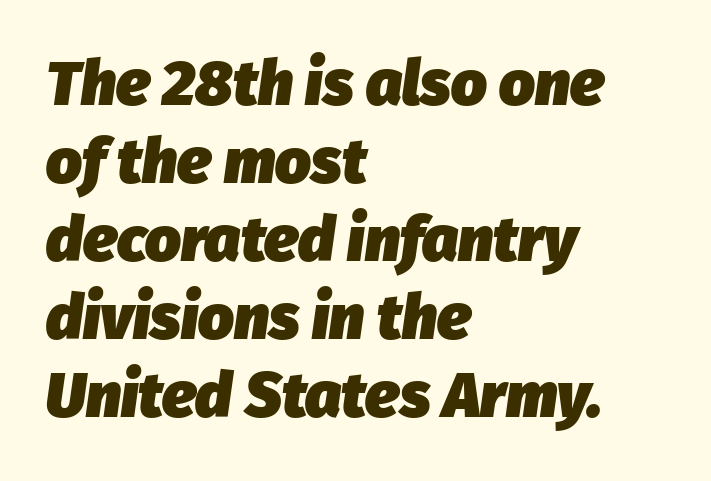
Q: Is the text bold? A: Yes.
Q: Is the text italic (slanted)? A: Yes, it leans right by about 8 degrees.
Q: Is the text underlined? A: No.
Q: How is the paragraph aligned? A: Left-aligned.
Q: Is the spacing between letters normal or unusually wide? A: Normal.
Q: Width (condensed, normal, or wide)? A: Normal.
Q: Stroke contrast? A: Low.
Q: x-height? A: Medium.
Q: Monospaced? A: No.
